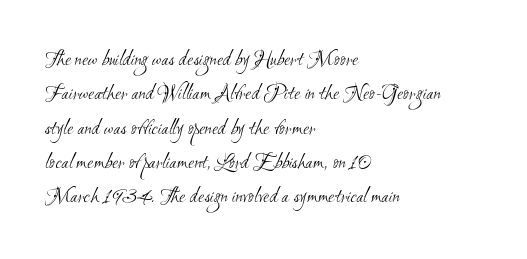
The image shows 22 px text type; set left-aligned, normal line spacing (1.56x), normal letter spacing, not underlined.
